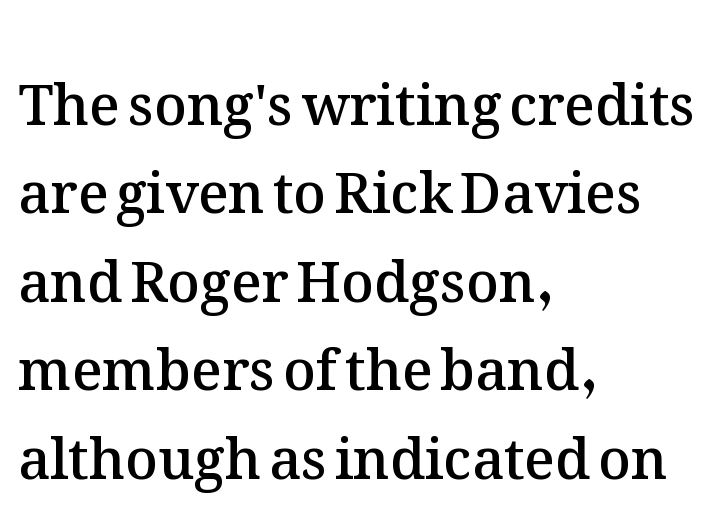
Style check: upright. Horizontal bands of white between lines are of average thickness. These lines are rendered in a variable-pitch font. Tracking value appears to be zero — textbook default spacing.
